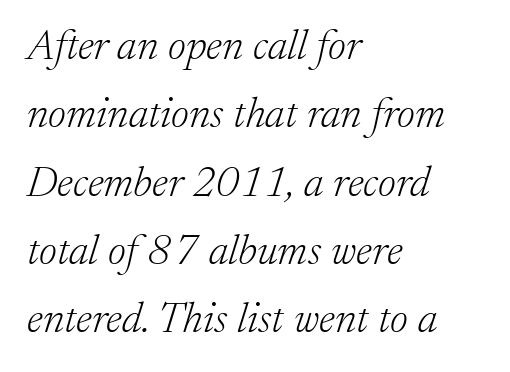
{"serif": "yes", "italic": "yes", "lean": "right", "slant_degrees": 17, "bold": "no", "weight": "light", "width": "normal", "stroke_contrast": "low", "x_height": "medium", "monospaced": "no", "underline": "no", "align": "left", "line_spacing": "normal", "line_spacing_ratio": 1.59, "letter_spacing": "normal", "letter_spacing_em": 0.0, "glyph_px": 43}
